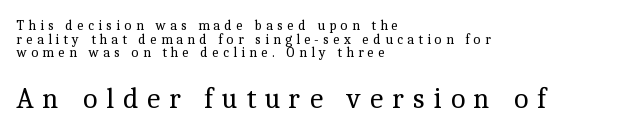
Q: Is the text bold? A: No.
Q: Is the text italic (slanted)? A: No, it is upright.
Q: Is the typeface a serif or a sans-serif typeface? A: Serif.
Q: Is the text underlined? A: No.
Q: How is the paragraph aligned? A: Left-aligned.
Q: Is the spacing between letters normal or unusually wide? A: Unusually wide.
Q: Is the spacing between lines tight, normal or loose? A: Tight.
Q: Which block of text is set in a larger size, the first (top) or the second (bottom)? A: The second (bottom) one.
Q: Width (condensed, normal, or wide)? A: Normal.
Q: x-height? A: Medium.
Q: Monospaced? A: No.
